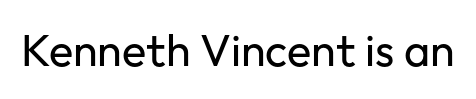
{"serif": "no", "italic": "no", "bold": "no", "weight": "regular", "width": "normal", "stroke_contrast": "low", "x_height": "medium", "monospaced": "no", "underline": "no", "letter_spacing": "normal", "letter_spacing_em": 0.0, "glyph_px": 45}
